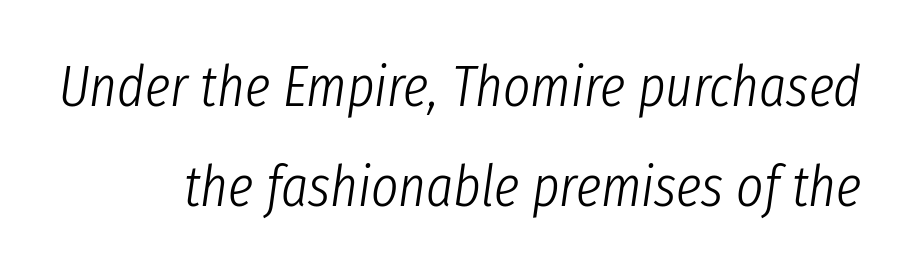
The image shows 58 px light, condensed type, italic (leaning right); set line spacing 1.73x, normal letter spacing, not underlined; low stroke contrast and a medium x-height.
